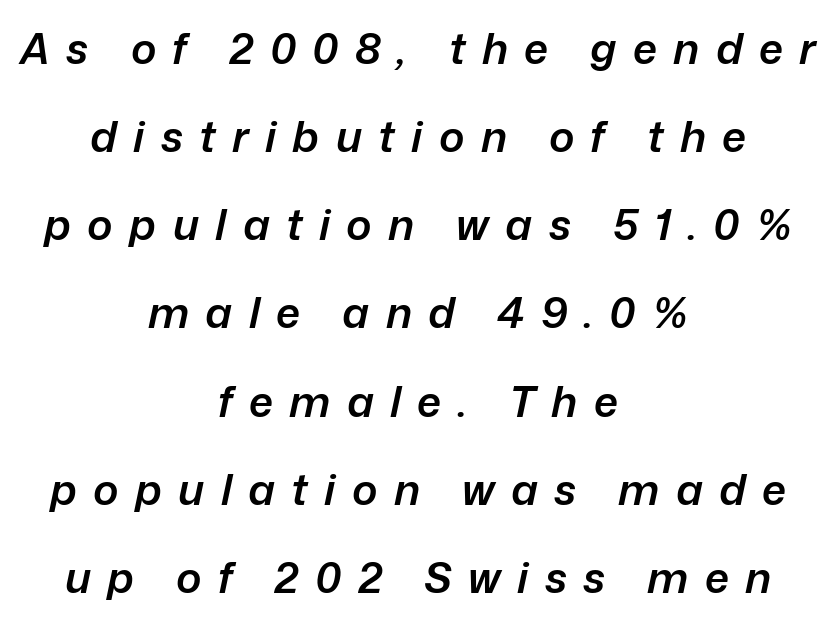
The image shows 43 px semibold type, italic (leaning right); set centered, loose line spacing (2.05x), unusually wide letter spacing (+0.38 em), not underlined; low stroke contrast and a medium x-height.
